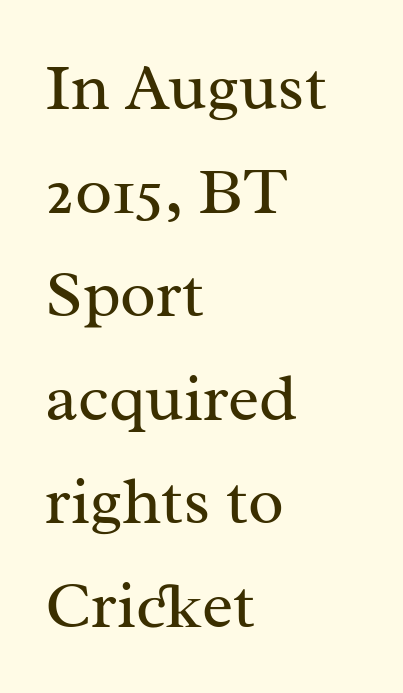
Check the space under the baseline: it is left empty. In terms of letterspacing, this is plain default setting. The typography opts for an upright posture over an oblique one. Alignment: flush left.
